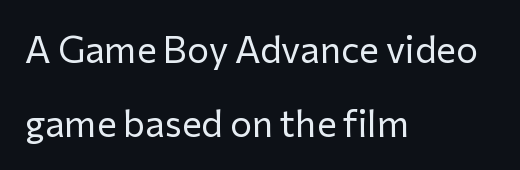
The image shows 37 px regular-weight sans-serif type, upright; set left-aligned, loose line spacing (1.99x), normal letter spacing, not underlined; low stroke contrast and a medium x-height.
